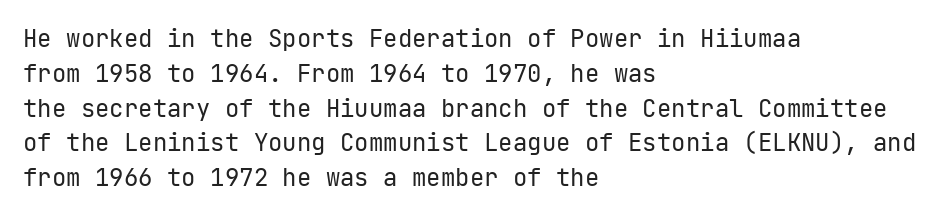
The image shows 24 px text type, upright; set left-aligned, normal line spacing (1.45x), normal letter spacing, not underlined.
